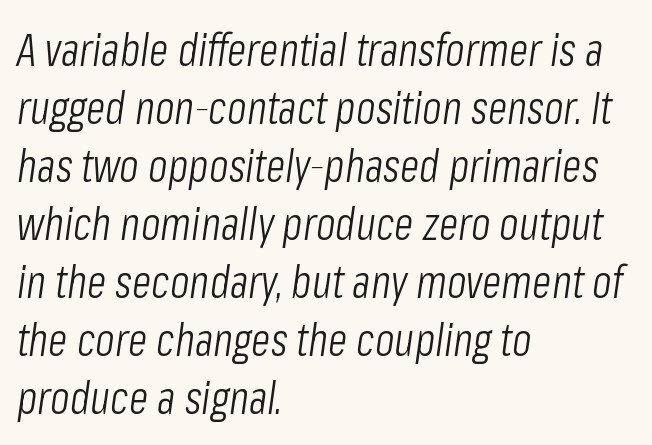
No word sits above an underline. Leading matches the norm, producing a regular column. This is oblique type, the kind used for emphasis or titles. Stem width sits at or under what a default text font uses.
